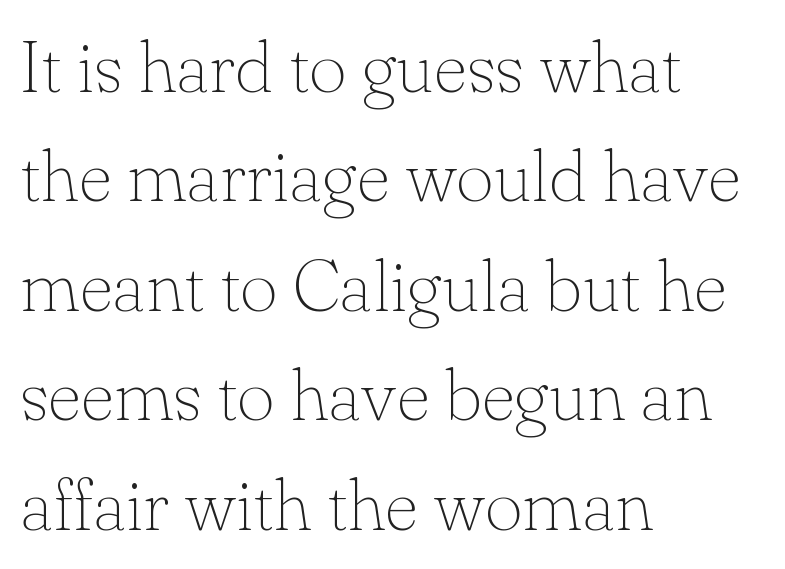
The image shows 73 px thin serif type, upright; set left-aligned, normal line spacing (1.5x), normal letter spacing, not underlined; low stroke contrast and a small x-height.
